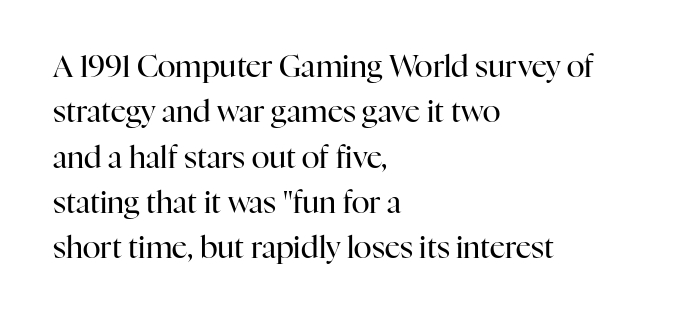
The letterforms sit at book weight or below. Do the letters lean? They stand straight. Here the designer chose a conventional face with non-uniform glyph widths. The zone under the glyphs is completely vacant.
